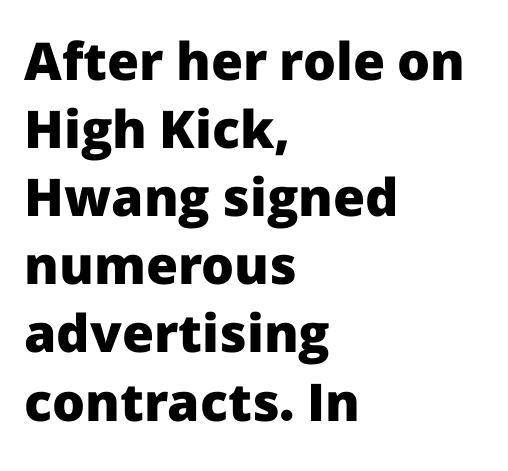
{"serif": "no", "italic": "no", "bold": "yes", "weight": "heavy", "width": "normal", "stroke_contrast": "low", "x_height": "medium", "monospaced": "no", "underline": "no", "align": "left", "line_spacing": "normal", "line_spacing_ratio": 1.31, "letter_spacing": "normal", "letter_spacing_em": 0.0, "glyph_px": 52}
